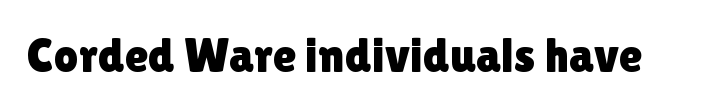
Inter-character spacing is left at the font's built-in metrics. The typography opts for an upright posture over an oblique one. Underline: absent. What kind of face is this? One without serifs — a sans. You could not count columns in this text — the font is proportionally spaced.
